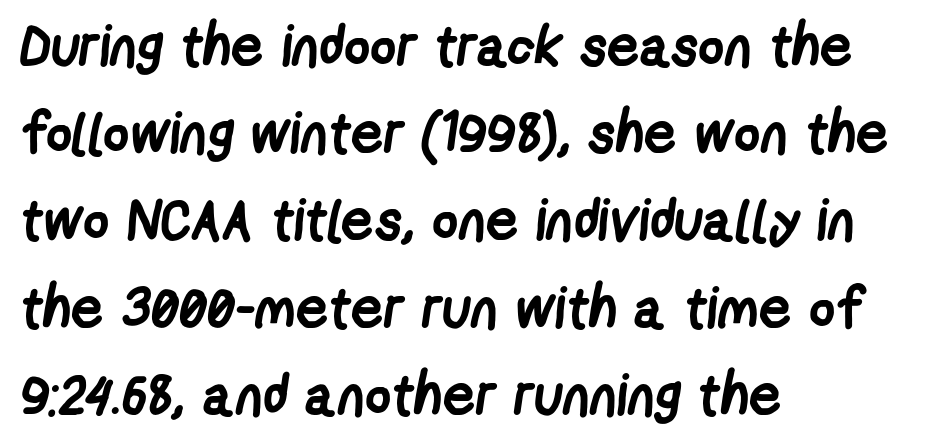
The space directly below the letters is spotless. Is this a sans? Yes — the strokes have no serifs. A typesetter would call this zero additional tracking. In terms of leading, this rendering sits right in the middle. Spacing verdict: proportional, widths tailored to each character. Is the type bold? Yes — the strokes are clearly thick and heavy.
